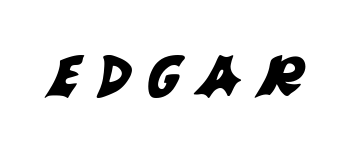
{"serif": "no", "width": "normal", "stroke_contrast": "medium", "x_height": "large", "monospaced": "no", "underline": "no", "letter_spacing": "wide", "letter_spacing_em": 0.31, "glyph_px": 57}
